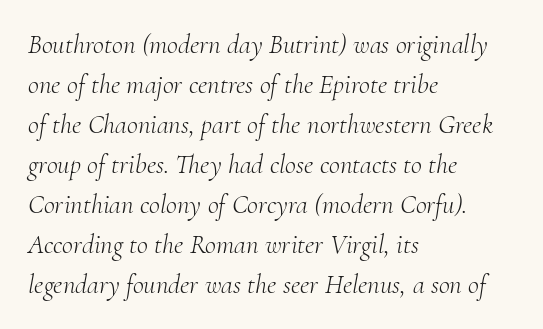
{"italic": "yes", "lean": "right", "slant_degrees": 10, "bold": "no", "underline": "no", "align": "left", "line_spacing": "normal", "line_spacing_ratio": 1.48, "letter_spacing": "normal", "letter_spacing_em": 0.0, "glyph_px": 27}
